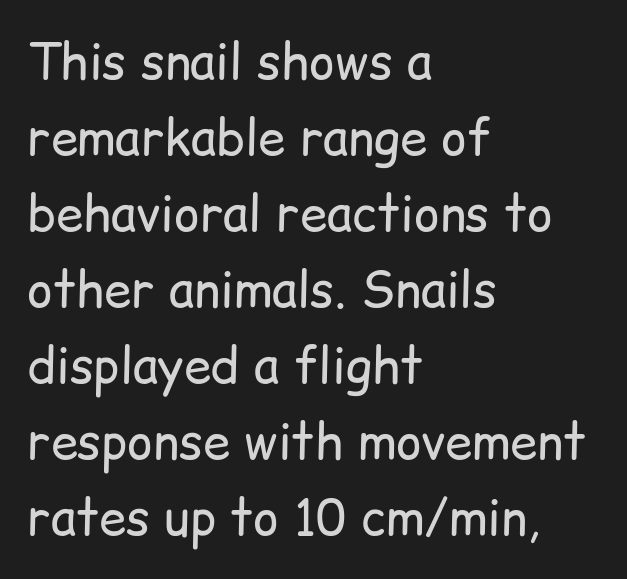
Q: Is the text bold? A: No.
Q: Is the text italic (slanted)? A: No, it is upright.
Q: Is the typeface a serif or a sans-serif typeface? A: Sans-serif.
Q: Is the text underlined? A: No.
Q: How is the paragraph aligned? A: Left-aligned.
Q: Is the spacing between letters normal or unusually wide? A: Normal.
Q: Is the spacing between lines tight, normal or loose? A: Normal.
Q: Width (condensed, normal, or wide)? A: Normal.
Q: Stroke contrast? A: Low.
Q: x-height? A: Medium.
Q: Monospaced? A: No.
